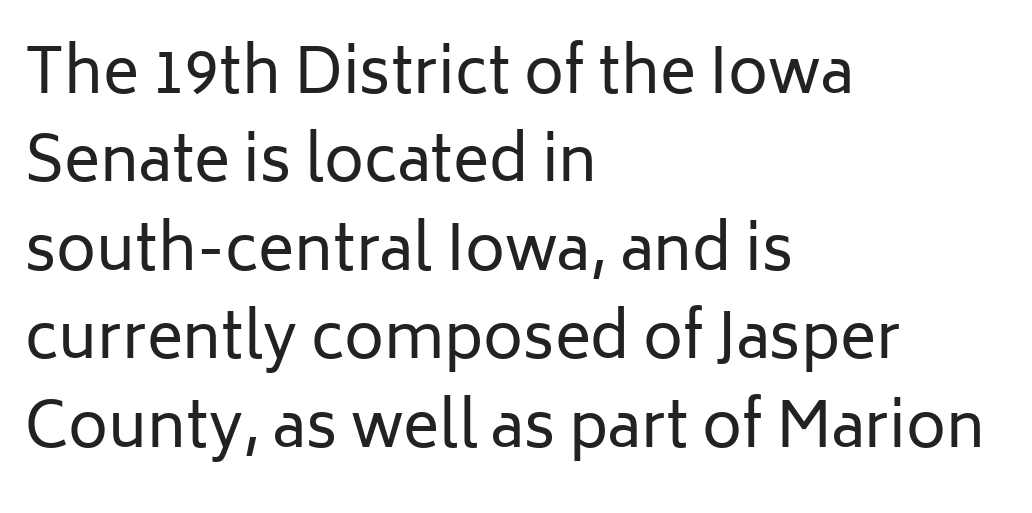
The image shows 61 px regular-weight sans-serif type, upright; set left-aligned, normal line spacing (1.45x), normal letter spacing, not underlined; low stroke contrast and a medium x-height.
